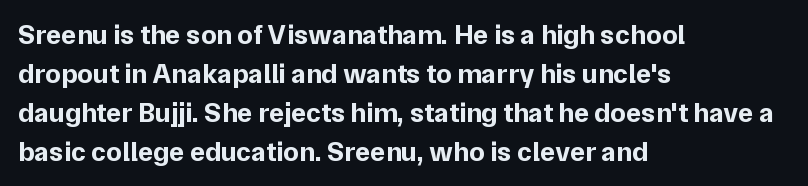
The image shows 28 px bold sans-serif type, upright; set left-aligned, normal line spacing (1.39x), normal letter spacing, not underlined; low stroke contrast and a medium x-height.
